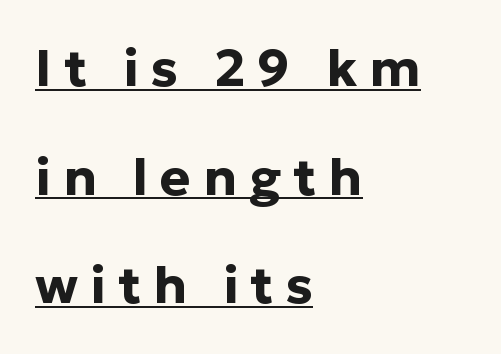
The string is rendered with underlining switched on. Horizontally, the lines are justified to the leading edge only. How heavy is the stroke? Heavy — this is a bold. The axis of the letterforms is exactly vertical. Compared with typical body copy, the letter spacing here is much looser. This sample has the flowing, uneven cadence of proportional lettering.
